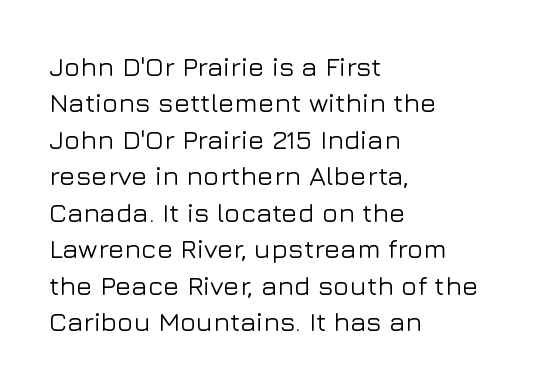
The image shows 27 px text type, upright; set left-aligned, normal line spacing (1.35x), normal letter spacing, not underlined.
